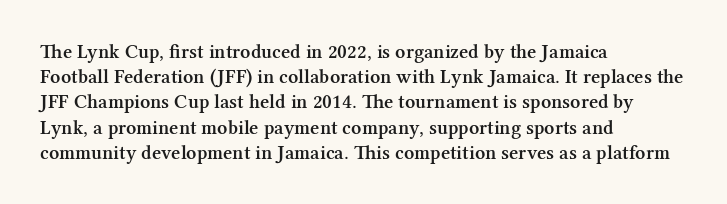
Q: Is the text bold? A: Semi-bold.
Q: Is the text italic (slanted)? A: No, it is upright.
Q: Is the text underlined? A: No.
Q: How is the paragraph aligned? A: Left-aligned.
Q: Is the spacing between letters normal or unusually wide? A: Normal.
Q: Is the spacing between lines tight, normal or loose? A: Normal.
